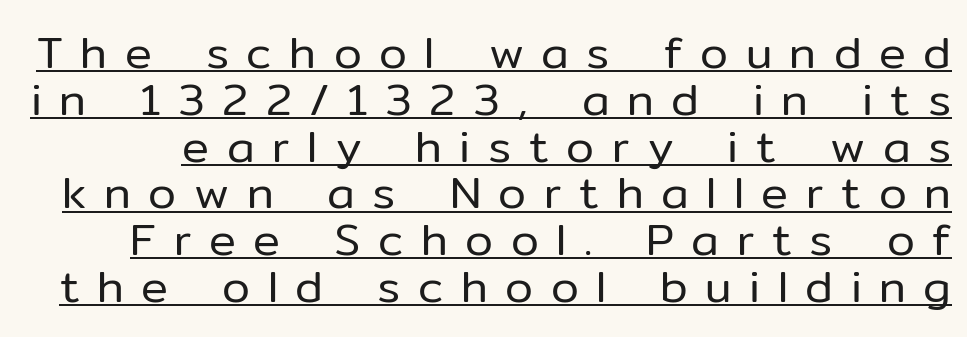
The image shows 45 px regular-weight sans-serif type, upright; set tight line spacing (1.04x), unusually wide letter spacing (+0.39 em), underlined; low stroke contrast and a medium x-height.
